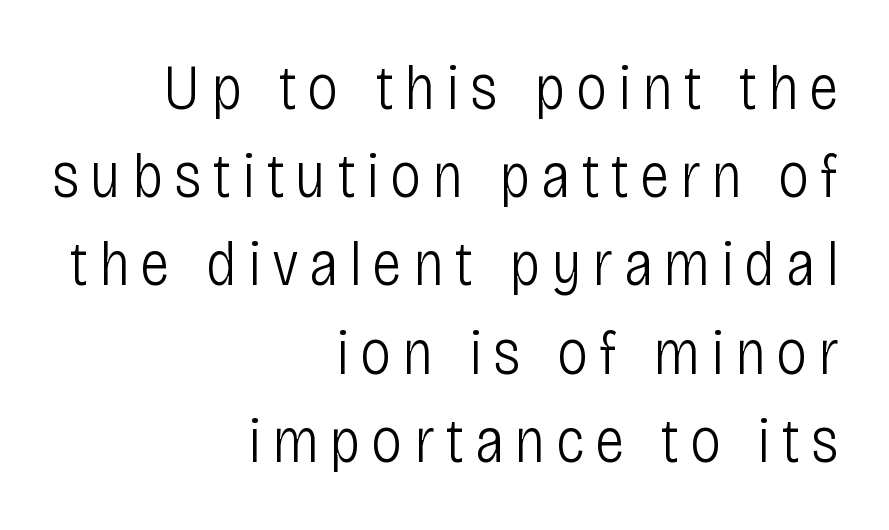
Is there any slant? The stems are plumb. No letter is thick-stroked: the sample isn't bold. Font category for this specimen: sans-serif. Right-aligned paragraph, ragged on the left. Is there much room between lines? A standard amount, neither cramped nor airy. The rendering uses natural spacing where letterforms have individual widths.
